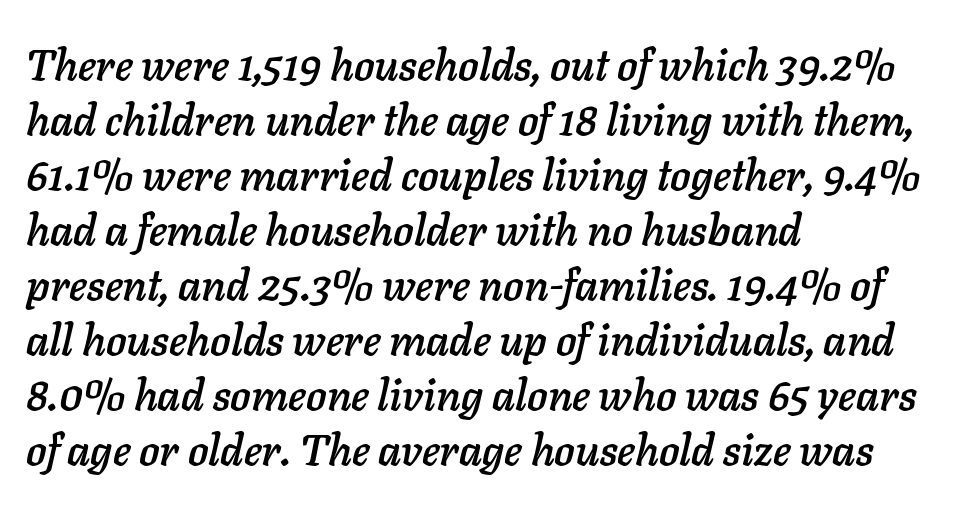
The image shows 43 px text type, italic (leaning right); set left-aligned, normal line spacing (1.28x), normal letter spacing, not underlined; low stroke contrast and a medium x-height.
